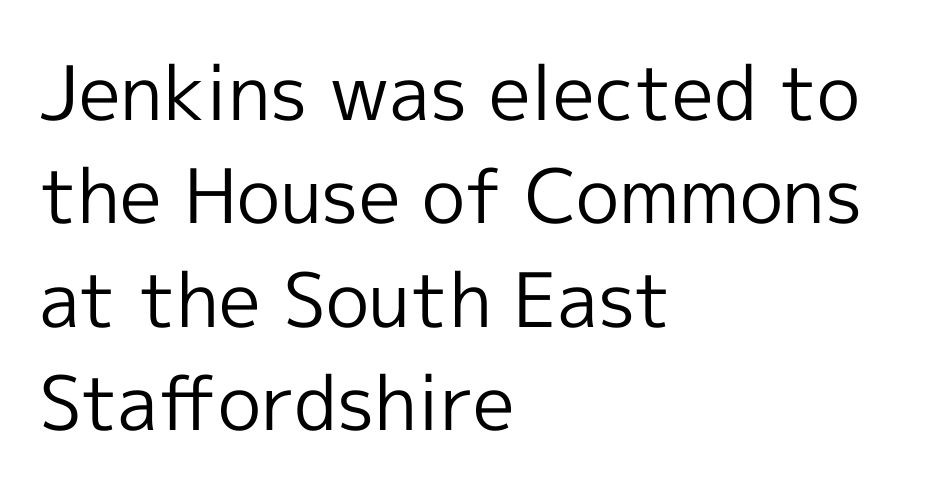
Stems here are at most as thick as an everyday book face. Font category for this specimen: sans-serif. Nope, not italic — everything's standing straight. The type is set solid horizontally, with unmodified tracking. The gap between lines stays unmarked.
